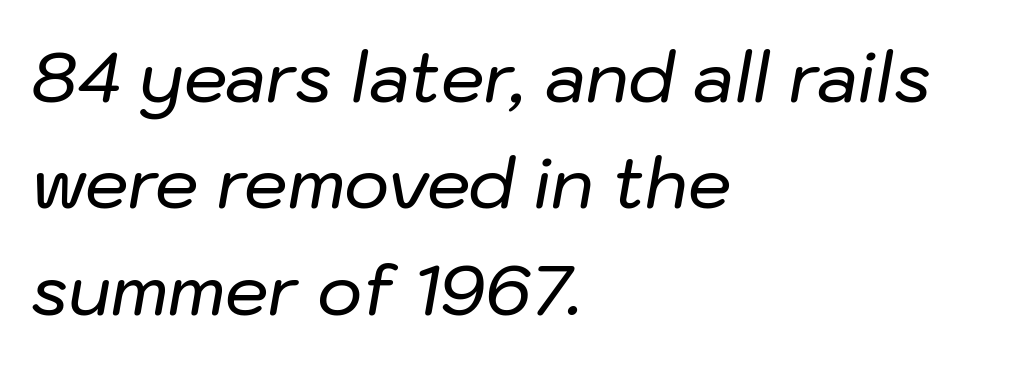
Q: Is the text italic (slanted)? A: Yes, it leans right by about 10 degrees.
Q: Is the text underlined? A: No.
Q: How is the paragraph aligned? A: Left-aligned.
Q: Is the spacing between letters normal or unusually wide? A: Normal.
Q: Is the spacing between lines tight, normal or loose? A: Normal.
Q: Width (condensed, normal, or wide)? A: Normal.
Q: Stroke contrast? A: Low.
Q: x-height? A: Medium.
Q: Monospaced? A: No.
